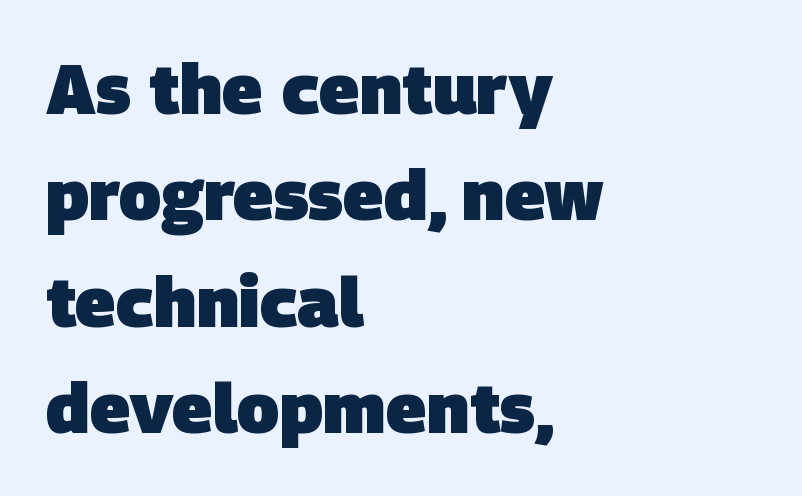
Q: Is the text bold? A: Yes.
Q: Is the typeface a serif or a sans-serif typeface? A: Sans-serif.
Q: Is the text underlined? A: No.
Q: How is the paragraph aligned? A: Left-aligned.
Q: Is the spacing between letters normal or unusually wide? A: Normal.
Q: Is the spacing between lines tight, normal or loose? A: Normal.
Q: Width (condensed, normal, or wide)? A: Normal.
Q: Stroke contrast? A: Low.
Q: x-height? A: Large.
Q: Monospaced? A: No.
